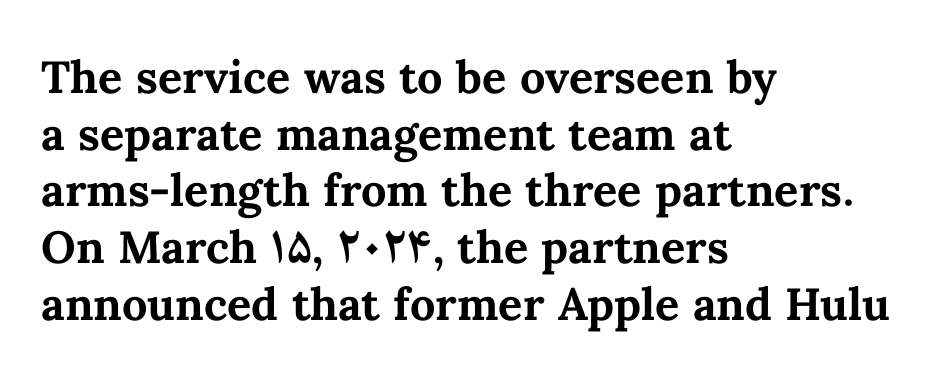
{"italic": "no", "bold": "yes", "weight": "bold", "width": "normal", "stroke_contrast": "medium", "x_height": "medium", "monospaced": "no", "underline": "no", "align": "left", "line_spacing": "normal", "line_spacing_ratio": 1.26, "letter_spacing": "normal", "letter_spacing_em": 0.0, "glyph_px": 45}
